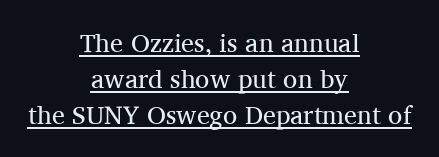
Q: Is the text bold? A: No.
Q: Is the text italic (slanted)? A: No, it is upright.
Q: Is the text underlined? A: Yes.
Q: How is the paragraph aligned? A: Centered.
Q: Is the spacing between letters normal or unusually wide? A: Normal.
Q: Is the spacing between lines tight, normal or loose? A: Normal.
